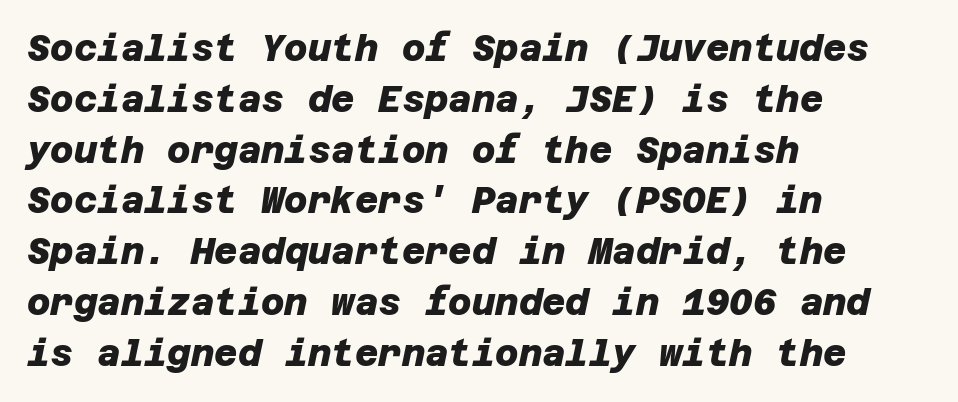
{"serif": "no", "bold": "yes", "weight": "heavy", "width": "normal", "stroke_contrast": "low", "x_height": "large", "underline": "no", "align": "left", "line_spacing": "normal", "line_spacing_ratio": 1.41, "letter_spacing": "normal", "letter_spacing_em": 0.0, "glyph_px": 36}
